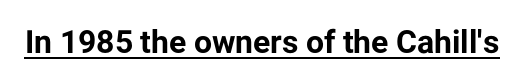
The specimen includes a rule beneath the text block's lines. Proportional: the letters do not fall into vertical columns. Compared with typical body copy, the letter spacing here is the same. Heft: maximum for text — a bold. Each letter's strokes conclude bluntly, with no projecting serifs. A typesetter would mark this as roman, not italic.
